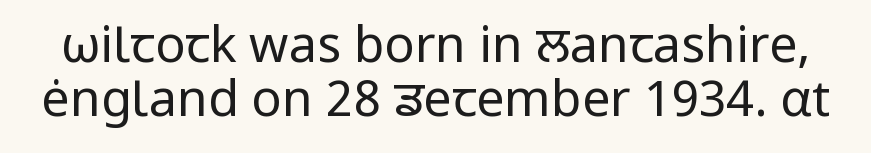
Descenders are the only things crossing below the line. This sample trades vertical openness for compactness between lines. Check where the strokes stop: nothing finishes them off — pure sans. Notice how the stems are strictly vertical — no italics here. Character widths vary here, with narrow letters taking less room than wide ones.
